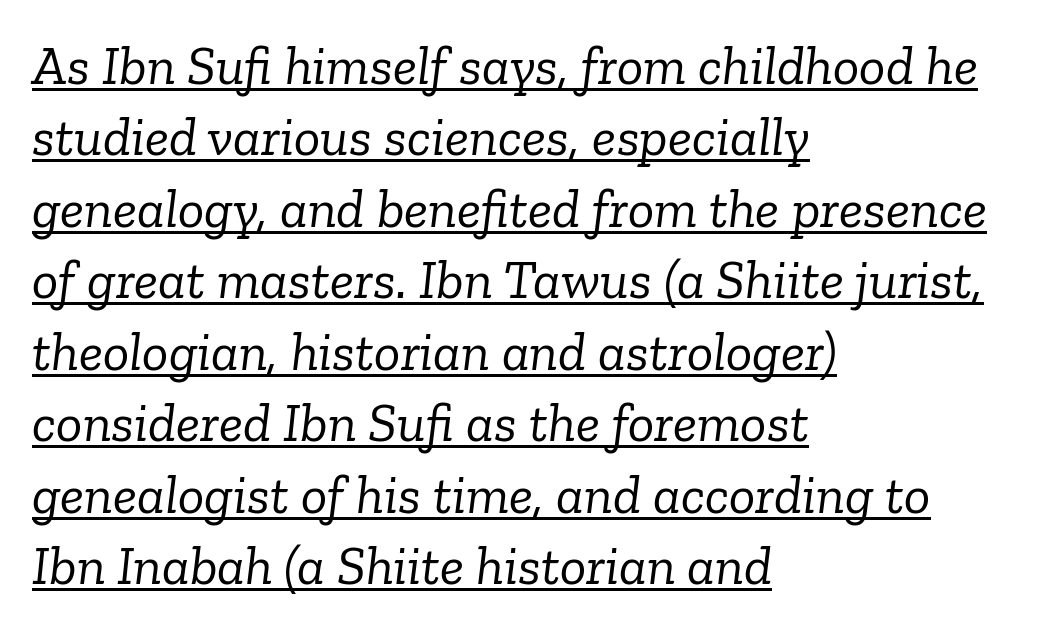
{"serif": "yes", "italic": "yes", "lean": "right", "slant_degrees": 6, "bold": "no", "weight": "light", "width": "normal", "stroke_contrast": "low", "x_height": "medium", "monospaced": "no", "underline": "yes", "align": "left", "line_spacing": "normal", "line_spacing_ratio": 1.3, "letter_spacing": "normal", "letter_spacing_em": 0.0, "glyph_px": 55}
